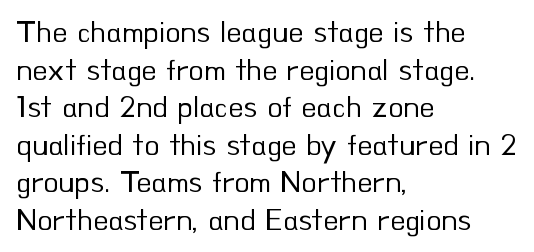
{"serif": "no", "italic": "no", "bold": "no", "weight": "regular", "width": "normal", "stroke_contrast": "low", "x_height": "small", "monospaced": "no", "underline": "no", "align": "left", "line_spacing_ratio": 1.21, "letter_spacing": "normal", "letter_spacing_em": 0.0, "glyph_px": 31}
